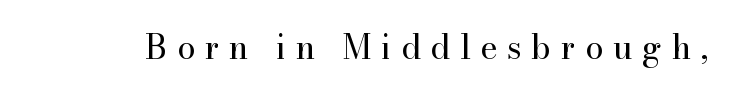
The face used here is proportionally spaced, like ordinary book or web type. Each word looks stretched out because of the extra space between its letters. The cut favours lightness, reaching ordinary text weight at its darkest. The type sits square on the baseline with zero lean. Each letter's strokes conclude with small projecting serifs.
